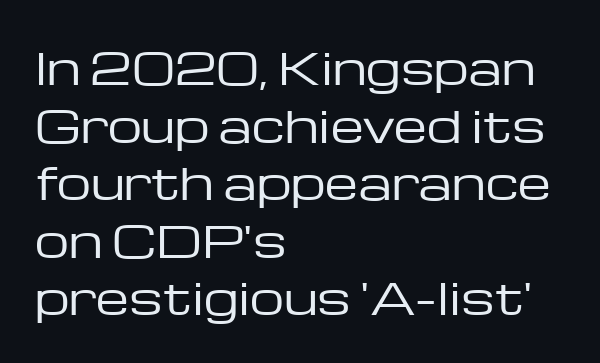
Q: Is the text bold? A: No.
Q: Is the text italic (slanted)? A: No, it is upright.
Q: Is the typeface a serif or a sans-serif typeface? A: Sans-serif.
Q: Is the text underlined? A: No.
Q: How is the paragraph aligned? A: Left-aligned.
Q: Is the spacing between letters normal or unusually wide? A: Normal.
Q: Is the spacing between lines tight, normal or loose? A: Normal.
Q: Width (condensed, normal, or wide)? A: Wide.
Q: Stroke contrast? A: Low.
Q: x-height? A: Medium.
Q: Monospaced? A: No.
